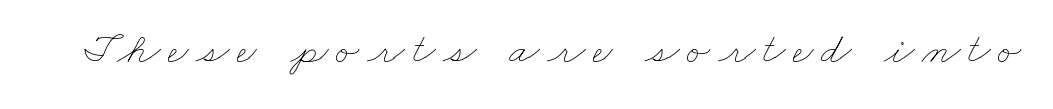
The image shows 44 px thin, wide type; set not underlined; low stroke contrast and a small x-height.
